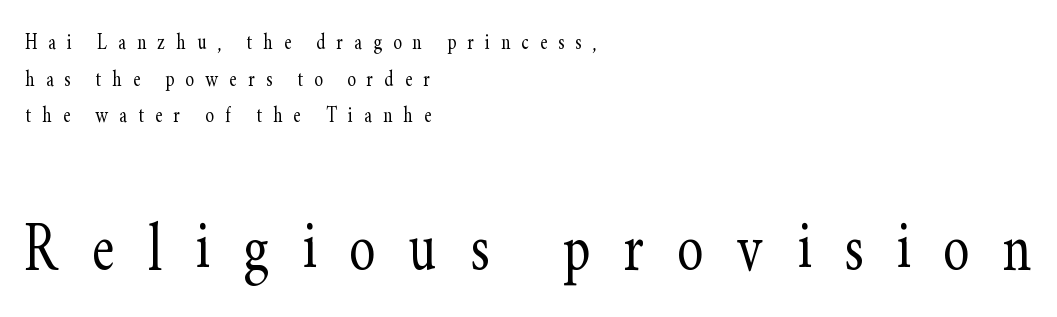
The image shows 78 px light, condensed serif type, upright; set left-aligned, normal line spacing (1.41x), unusually wide letter spacing (+0.43 em), not underlined; the second (bottom) block is 3.0x larger; low stroke contrast and a small x-height.
